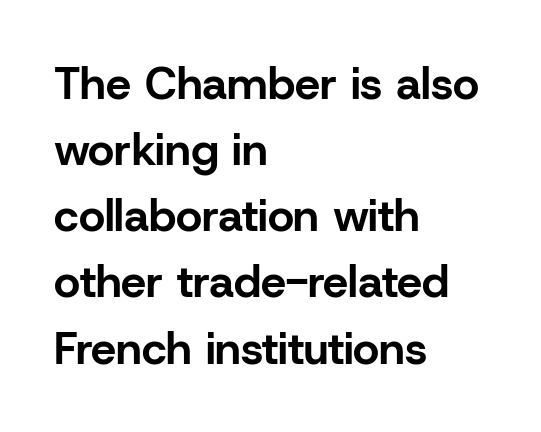
The glyphs in this specimen are sans serif. Is this a fixed-width face? No — the glyphs have proportional, varying widths. These lines sit exactly where default settings would place them. Check under the words: just untouched page.
